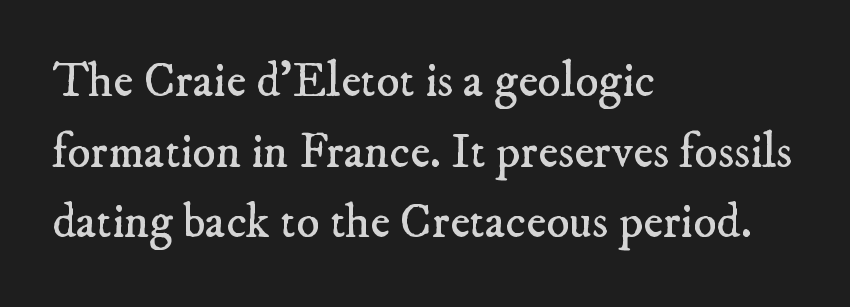
The image shows 48 px regular-weight serif type; set left-aligned, normal line spacing (1.47x), normal letter spacing, not underlined; low stroke contrast and a small x-height.
